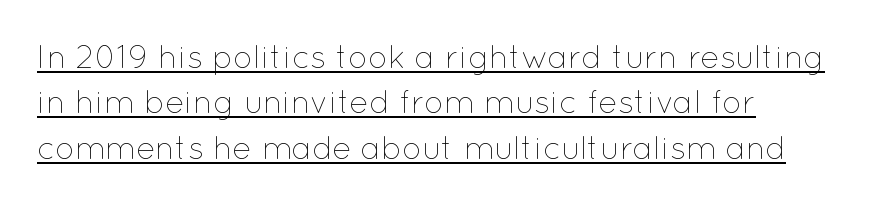
The image shows 32 px thin type, upright; set left-aligned, normal line spacing (1.42x), normal letter spacing, underlined; low stroke contrast and a medium x-height.
